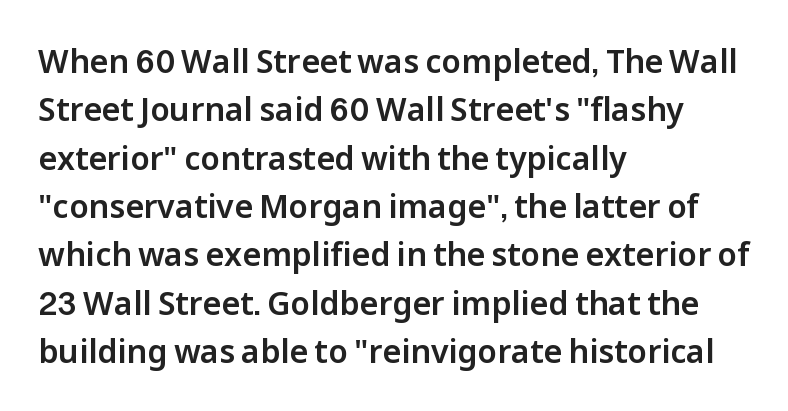
Q: Is the text italic (slanted)? A: No, it is upright.
Q: Is the typeface a serif or a sans-serif typeface? A: Sans-serif.
Q: Is the text underlined? A: No.
Q: How is the paragraph aligned? A: Left-aligned.
Q: Is the spacing between letters normal or unusually wide? A: Normal.
Q: Is the spacing between lines tight, normal or loose? A: Normal.
Q: Width (condensed, normal, or wide)? A: Normal.
Q: Stroke contrast? A: Low.
Q: x-height? A: Medium.
Q: Monospaced? A: No.
